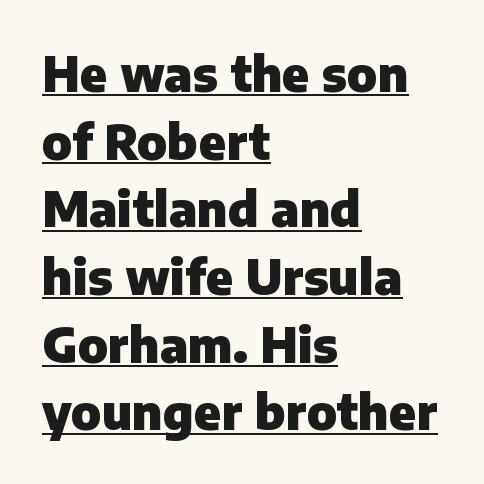
The image shows 48 px heavy sans-serif type, upright; set left-aligned, normal line spacing (1.41x), normal letter spacing, underlined; low stroke contrast and a medium x-height.
